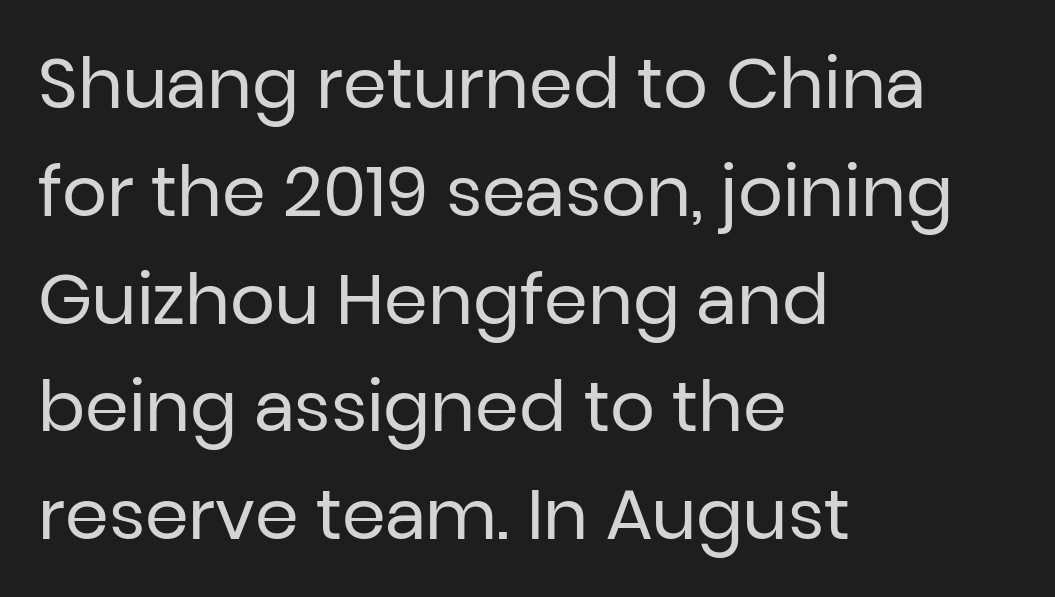
Q: Is the text bold? A: No.
Q: Is the text italic (slanted)? A: No, it is upright.
Q: Is the typeface a serif or a sans-serif typeface? A: Sans-serif.
Q: Is the text underlined? A: No.
Q: How is the paragraph aligned? A: Left-aligned.
Q: Is the spacing between letters normal or unusually wide? A: Normal.
Q: Is the spacing between lines tight, normal or loose? A: Normal.
Q: Width (condensed, normal, or wide)? A: Normal.
Q: Stroke contrast? A: Low.
Q: x-height? A: Medium.
Q: Monospaced? A: No.
